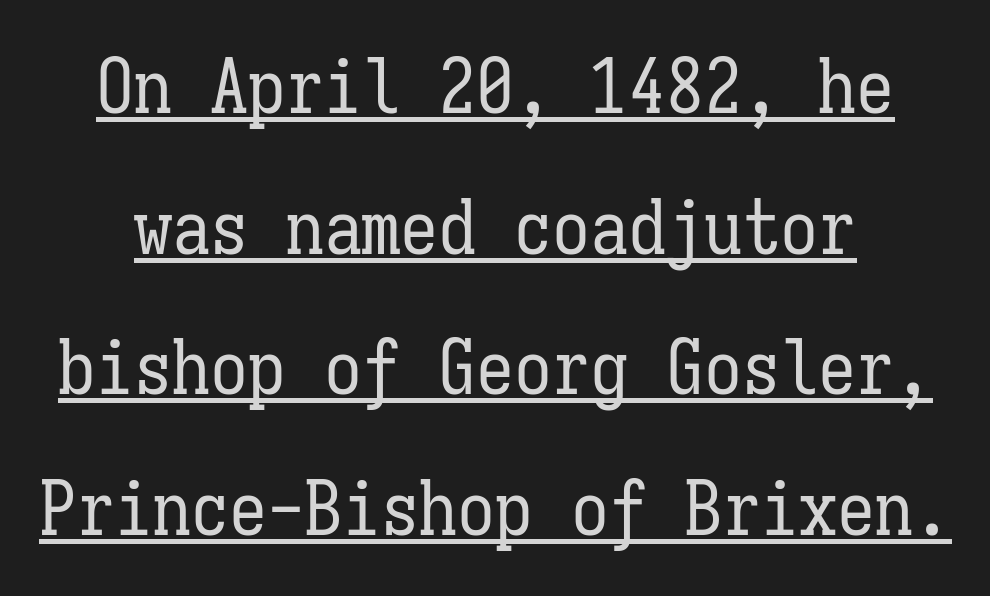
The image shows 76 px regular-weight, condensed type, upright, monospaced; set centered, line spacing 1.85x, normal letter spacing, underlined; low stroke contrast and a medium x-height.
